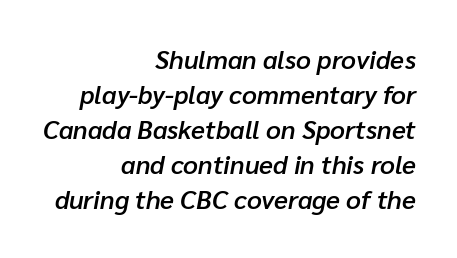
The image shows 26 px text type, italic (leaning right); set right-aligned, normal line spacing (1.35x), normal letter spacing, not underlined.
